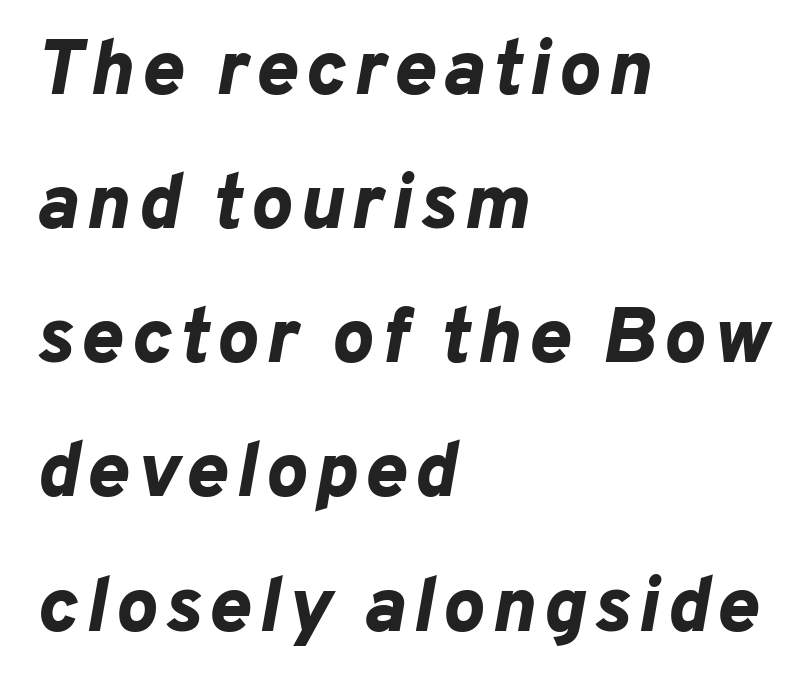
{"italic": "yes", "lean": "right", "slant_degrees": 10, "bold": "yes", "weight": "bold", "width": "normal", "stroke_contrast": "low", "x_height": "medium", "monospaced": "no", "underline": "no", "align": "left", "line_spacing_ratio": 1.72, "glyph_px": 78}
